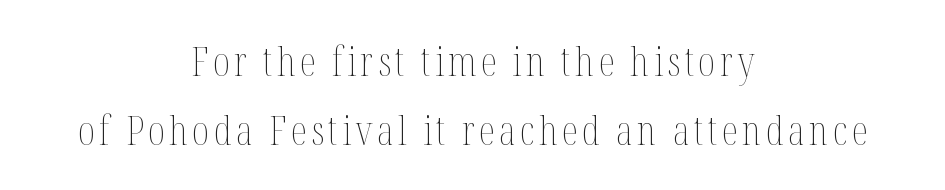
The typesetting does not lean heavy: it is not bold. This block has exactly the height ordinary leading produces. Note the varied advance widths — an 'i' is clearly narrower than an 'm'. These lines are centered, leaving both edges ragged. In terms of posture, this sample is upright.
